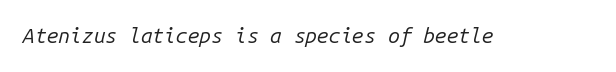
{"italic": "yes", "lean": "right", "slant_degrees": 14, "bold": "no", "underline": "no", "letter_spacing": "normal", "letter_spacing_em": 0.0, "glyph_px": 21}
